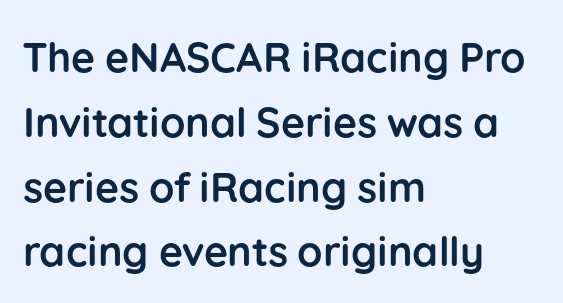
The image shows 41 px semibold sans-serif type, upright; set left-aligned, normal line spacing (1.58x), normal letter spacing, not underlined; low stroke contrast and a medium x-height.
